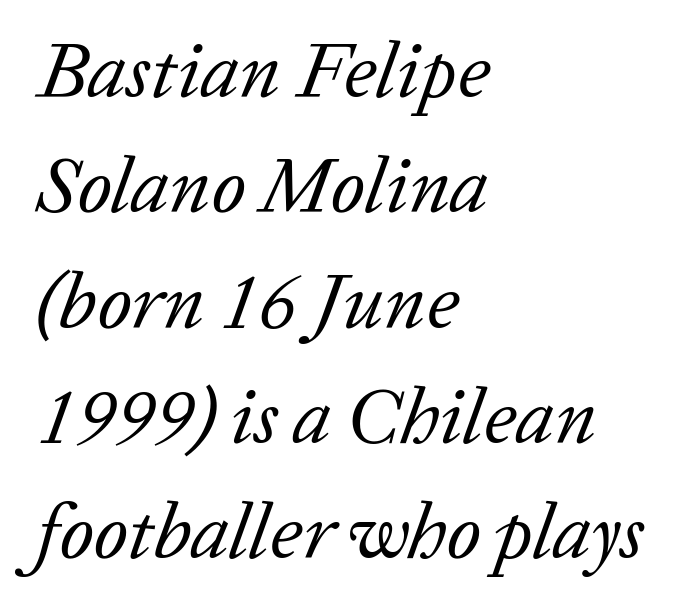
Looks like regular typesetting: each glyph gets only the width it needs. The font's italic variant was chosen for this text. Clear beneath every line of the passage. Short note: letters normally spaced. This sample keeps an unexceptional amount of space between lines.
